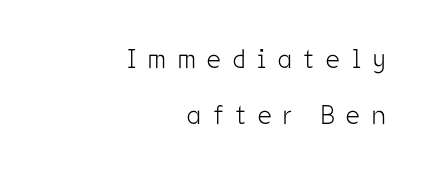
{"italic": "no", "bold": "no", "underline": "no", "align": "right", "line_spacing": "loose", "line_spacing_ratio": 2.07, "letter_spacing": "wide", "letter_spacing_em": 0.44, "glyph_px": 27}
